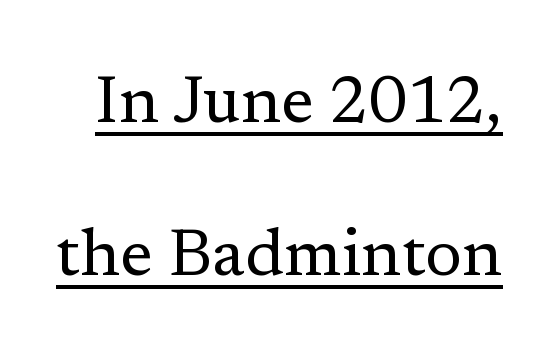
{"serif": "yes", "italic": "no", "bold": "no", "weight": "regular", "width": "normal", "stroke_contrast": "low", "x_height": "medium", "monospaced": "no", "underline": "yes", "line_spacing": "loose", "line_spacing_ratio": 2.28, "letter_spacing": "normal", "letter_spacing_em": 0.0, "glyph_px": 67}
